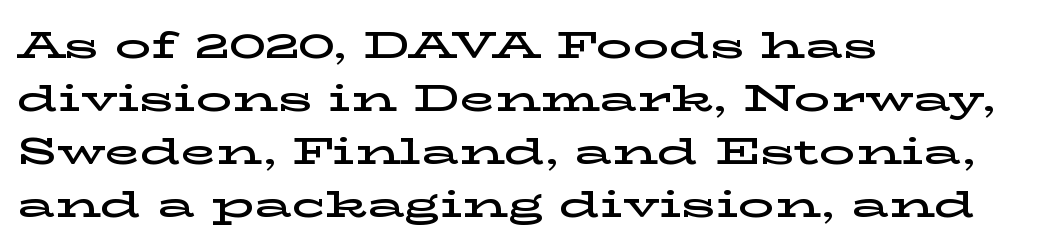
The image shows 36 px wide serif type, upright; set left-aligned, normal line spacing (1.47x), normal letter spacing, not underlined; low stroke contrast and a medium x-height.
